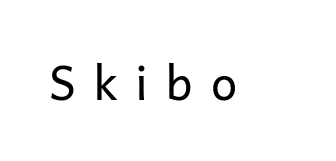
{"serif": "no", "italic": "no", "bold": "no", "weight": "regular", "width": "normal", "stroke_contrast": "low", "x_height": "medium", "monospaced": "no", "underline": "no", "letter_spacing": "wide", "letter_spacing_em": 0.38, "glyph_px": 47}
